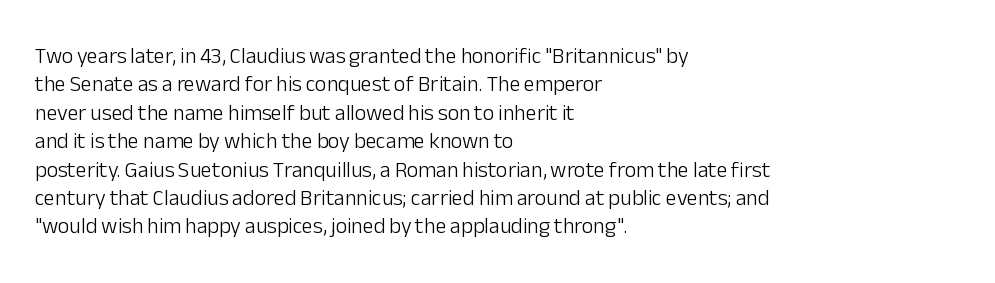
Rule under the text: the space is simply empty. Honestly, the letter spacing is just normal — you wouldn't notice it. The font's upright variant was chosen for this text. The strokes are not fattened; the text isn't bold. Layout note: lines flush left. The designer left line spacing at the default.
